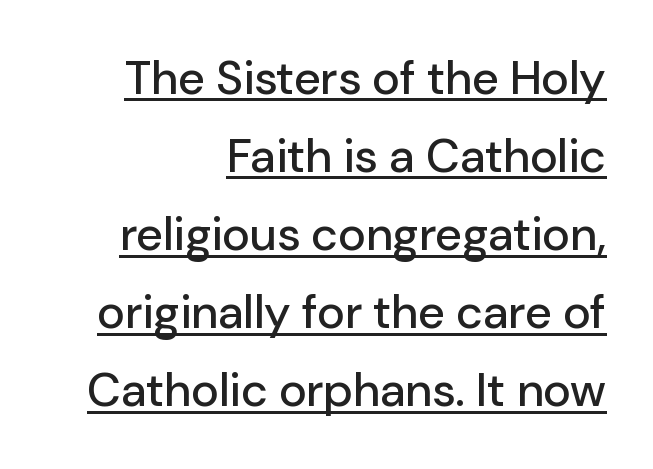
Q: Is the text italic (slanted)? A: No, it is upright.
Q: Is the typeface a serif or a sans-serif typeface? A: Sans-serif.
Q: Is the text underlined? A: Yes.
Q: How is the paragraph aligned? A: Right-aligned.
Q: Is the spacing between letters normal or unusually wide? A: Normal.
Q: Is the spacing between lines tight, normal or loose? A: Normal.
Q: Width (condensed, normal, or wide)? A: Normal.
Q: Stroke contrast? A: Low.
Q: x-height? A: Medium.
Q: Monospaced? A: No.
